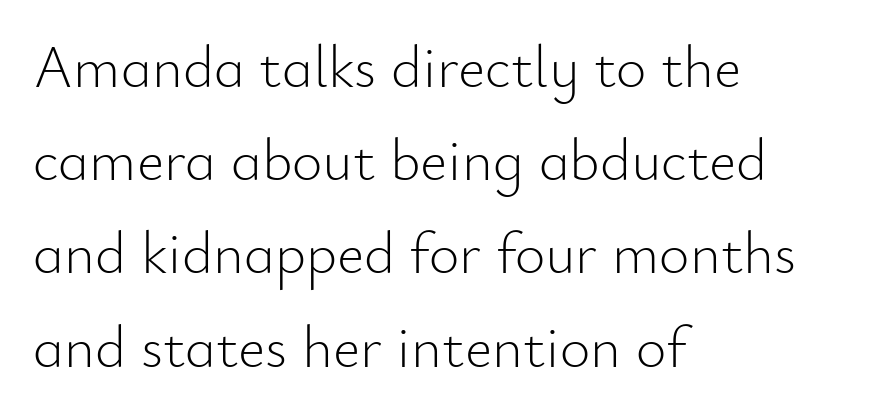
{"serif": "no", "italic": "no", "bold": "no", "weight": "light", "width": "normal", "stroke_contrast": "low", "x_height": "small", "monospaced": "no", "underline": "no", "align": "left", "line_spacing": "normal", "line_spacing_ratio": 1.58, "letter_spacing": "normal", "letter_spacing_em": 0.0, "glyph_px": 59}
